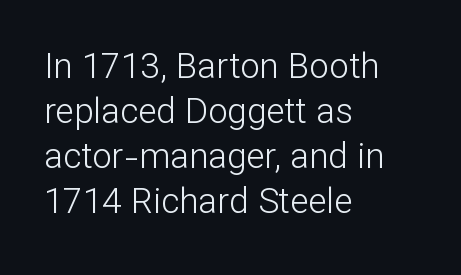
{"serif": "no", "italic": "no", "bold": "no", "weight": "light", "width": "normal", "stroke_contrast": "low", "x_height": "medium", "monospaced": "no", "underline": "no", "align": "left", "line_spacing": "normal", "line_spacing_ratio": 1.29, "letter_spacing": "normal", "letter_spacing_em": 0.0, "glyph_px": 35}
